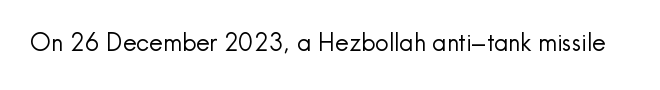
{"italic": "no", "bold": "no", "underline": "no", "letter_spacing": "normal", "letter_spacing_em": 0.0, "glyph_px": 24}
